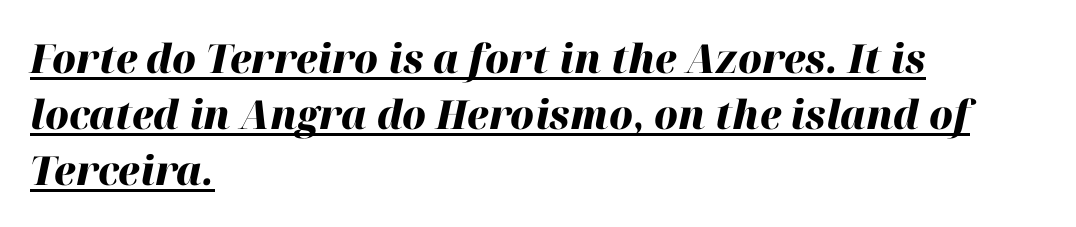
Q: Is the text bold? A: Yes.
Q: Is the text italic (slanted)? A: Yes, it leans right by about 12 degrees.
Q: Is the text underlined? A: Yes.
Q: How is the paragraph aligned? A: Left-aligned.
Q: Is the spacing between letters normal or unusually wide? A: Normal.
Q: Is the spacing between lines tight, normal or loose? A: Normal.
Q: Width (condensed, normal, or wide)? A: Normal.
Q: Stroke contrast? A: High.
Q: x-height? A: Medium.
Q: Monospaced? A: No.
